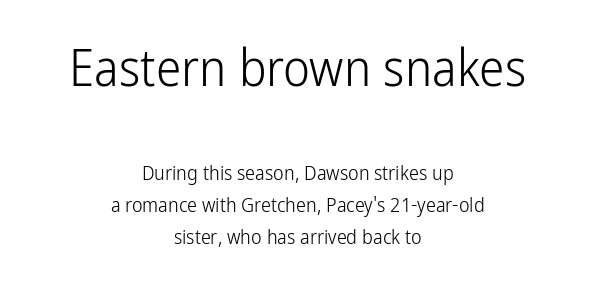
These two chunks differ in scale, with the top chunk taking the larger measure. Looks like regular typesetting: each glyph gets only the width it needs. Nope, not italic — everything's standing straight. Between one letter and the next there's only the usual sliver of space. Notice how descenders clear the ascenders below comfortably — that's standard leading. This rendering uses center alignment, leaving both contours irregular but symmetric.
